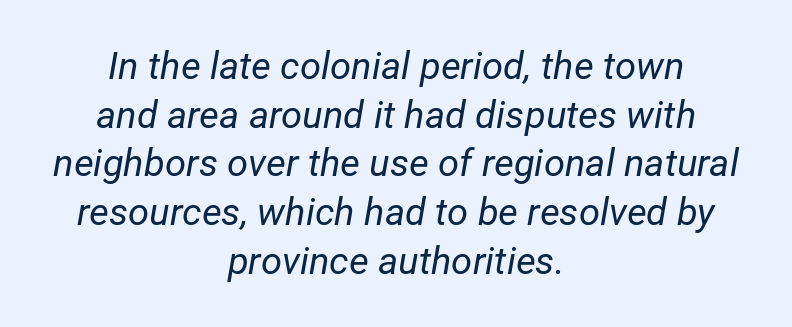
Q: Is the text bold? A: No.
Q: Is the text italic (slanted)? A: Yes, it leans right by about 12 degrees.
Q: Is the text underlined? A: No.
Q: How is the paragraph aligned? A: Centered.
Q: Is the spacing between letters normal or unusually wide? A: Normal.
Q: Is the spacing between lines tight, normal or loose? A: Normal.
Q: Width (condensed, normal, or wide)? A: Normal.
Q: Stroke contrast? A: Low.
Q: x-height? A: Medium.
Q: Monospaced? A: No.
